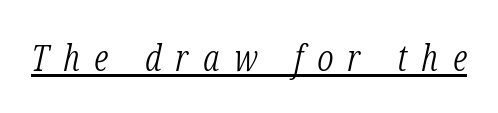
The image shows 37 px light, condensed serif type, italic (leaning right); set unusually wide letter spacing (+0.39 em), underlined; low stroke contrast and a medium x-height.
